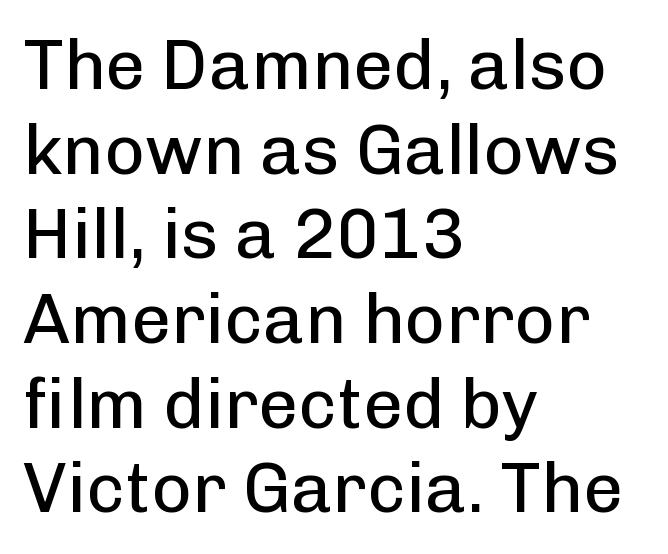
{"serif": "no", "italic": "no", "bold": "no", "weight": "regular", "width": "normal", "stroke_contrast": "low", "x_height": "medium", "monospaced": "no", "underline": "no", "align": "left", "line_spacing_ratio": 1.21, "letter_spacing": "normal", "letter_spacing_em": 0.0, "glyph_px": 70}
